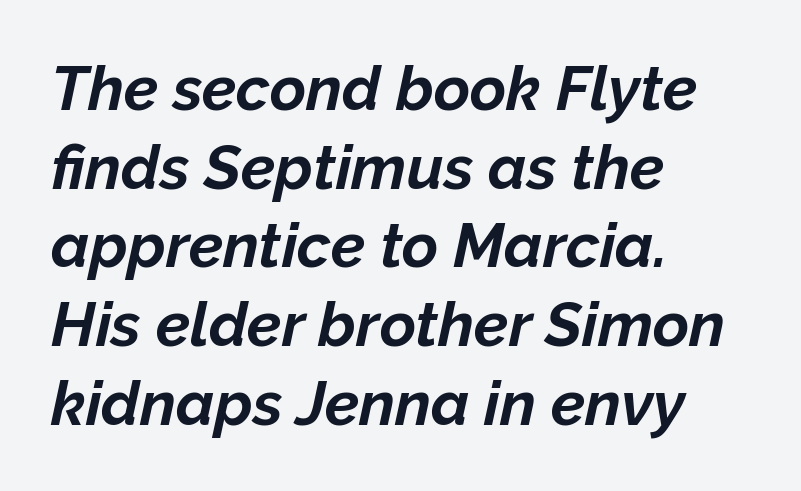
The lines are quadded left. The leading is moderate, giving the passage an even texture. The letters are bold, with thick, heavy strokes. The gap between lines stays unmarked.
